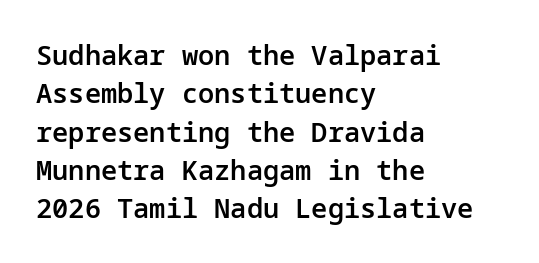
Q: Is the text bold? A: Semi-bold.
Q: Is the text italic (slanted)? A: No, it is upright.
Q: Is the text underlined? A: No.
Q: How is the paragraph aligned? A: Left-aligned.
Q: Is the spacing between letters normal or unusually wide? A: Normal.
Q: Is the spacing between lines tight, normal or loose? A: Normal.
